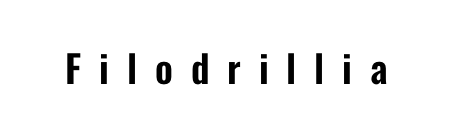
{"serif": "no", "italic": "no", "width": "condensed", "stroke_contrast": "low", "x_height": "medium", "monospaced": "no", "underline": "no", "letter_spacing": "wide", "letter_spacing_em": 0.47, "glyph_px": 38}
